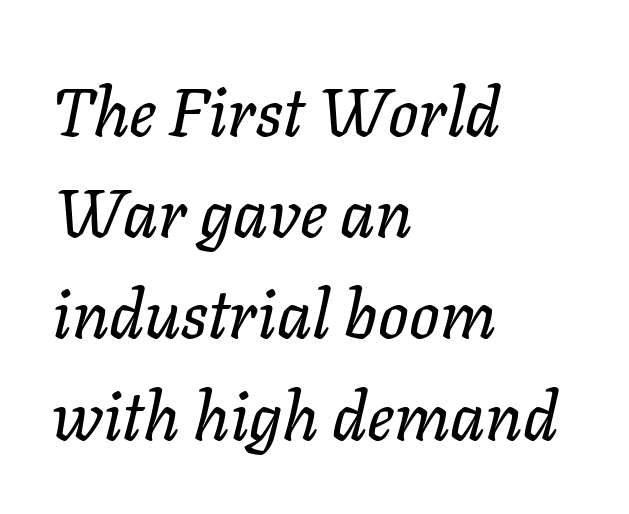
The image shows 67 px text type, italic (leaning right); set left-aligned, normal line spacing (1.51x), normal letter spacing, not underlined; low stroke contrast and a medium x-height.
